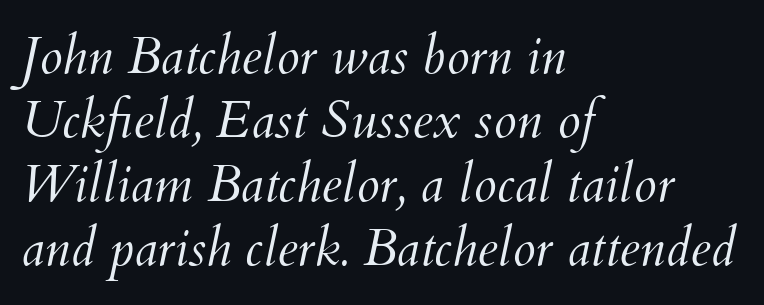
The image shows 52 px light type, italic (leaning right); set left-aligned, line spacing 1.23x, normal letter spacing, not underlined; medium stroke contrast and a small x-height.
